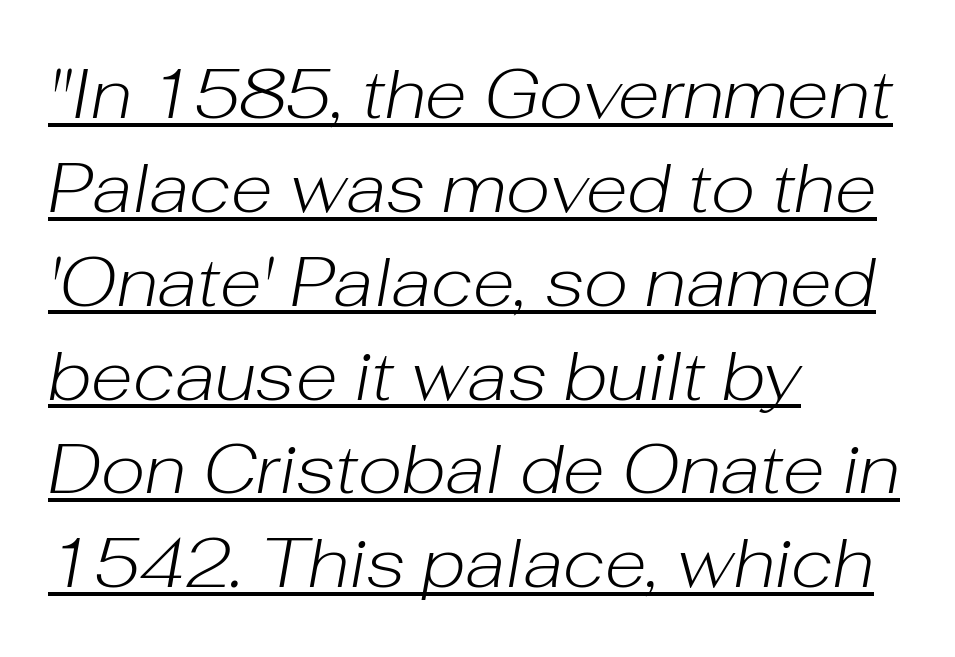
The image shows 69 px light type, italic (leaning right); set left-aligned, normal line spacing (1.36x), normal letter spacing, underlined; low stroke contrast and a medium x-height.
